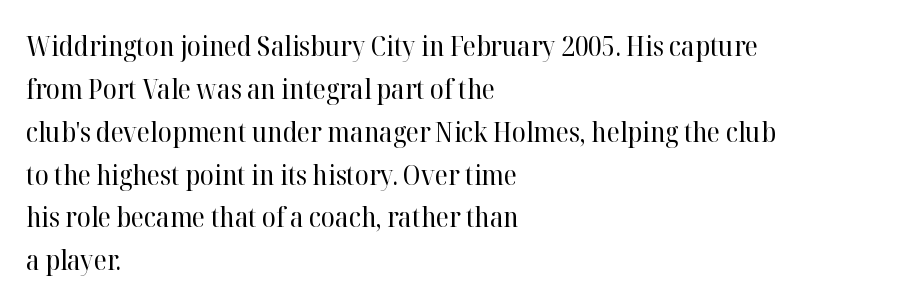
{"serif": "yes", "italic": "no", "bold": "no", "weight": "regular", "width": "normal", "stroke_contrast": "high", "x_height": "medium", "monospaced": "no", "underline": "no", "align": "left", "line_spacing": "normal", "line_spacing_ratio": 1.53, "letter_spacing": "normal", "letter_spacing_em": 0.0, "glyph_px": 28}
